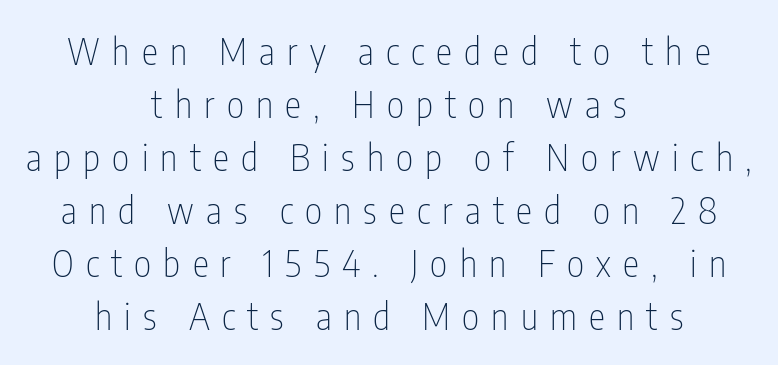
{"serif": "no", "italic": "no", "bold": "no", "weight": "thin", "width": "condensed", "stroke_contrast": "low", "x_height": "medium", "monospaced": "no", "underline": "no", "align": "center", "line_spacing": "normal", "line_spacing_ratio": 1.43, "letter_spacing": "wide", "letter_spacing_em": 0.33, "glyph_px": 37}
